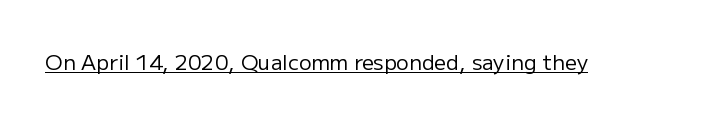
The image shows 21 px text type, upright; set normal letter spacing, underlined.
